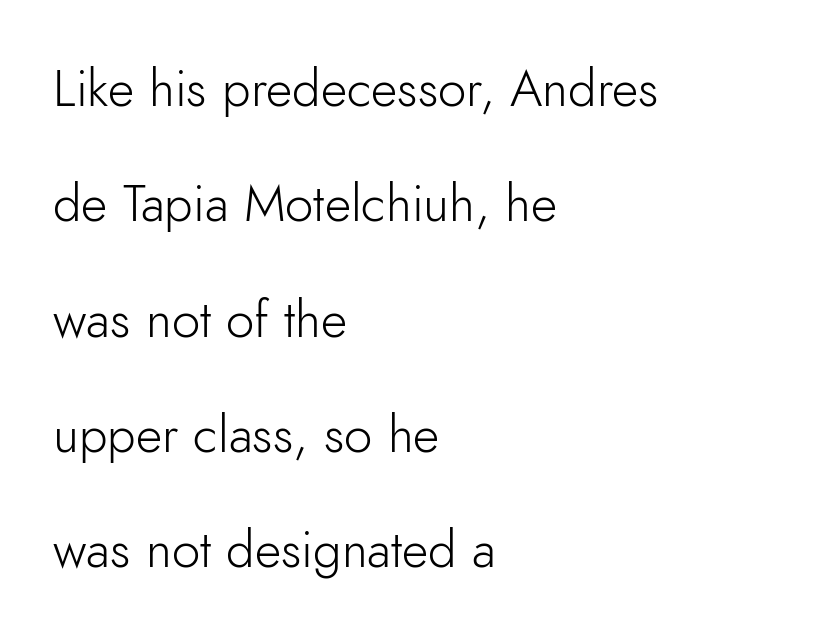
{"serif": "no", "italic": "no", "bold": "no", "weight": "light", "width": "normal", "stroke_contrast": "low", "x_height": "small", "monospaced": "no", "underline": "no", "align": "left", "line_spacing": "loose", "line_spacing_ratio": 2.26, "letter_spacing": "normal", "letter_spacing_em": 0.0, "glyph_px": 51}
